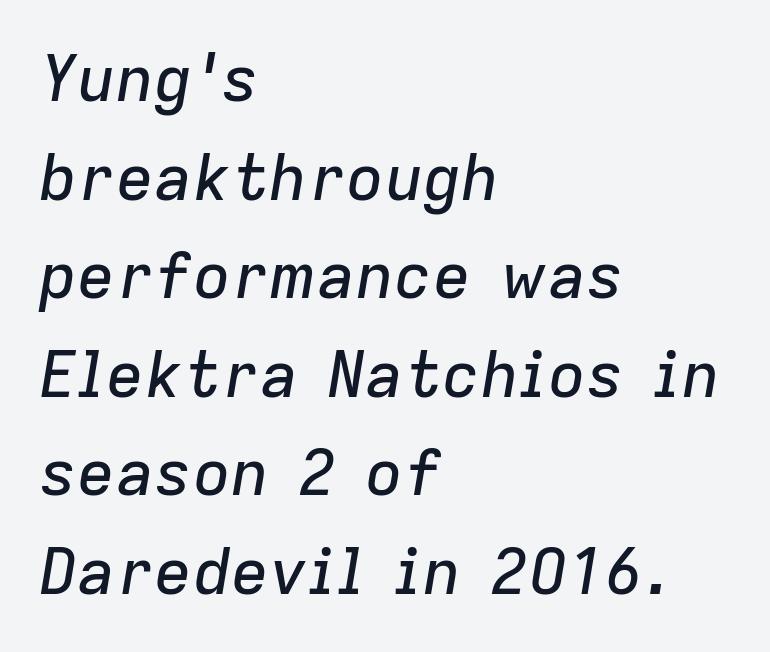
Horizontal bands of white between lines are of average thickness. The rag falls on the right side of this text block. Check the space under the baseline: it is left empty. Spacing between characters is what you'd get straight out of the box. Do the characters align in a grid? No, the font is proportional. Slant detected: the letters are inclined.
